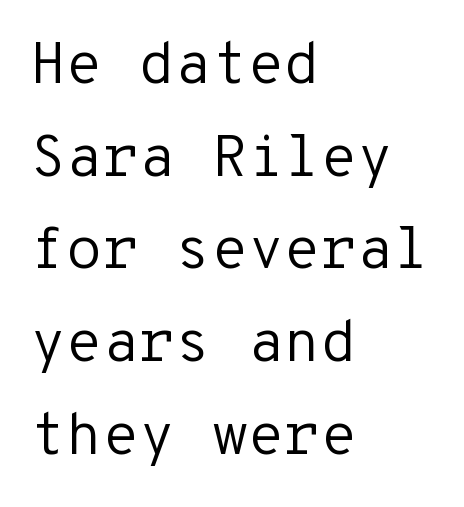
The image shows 59 px regular-weight sans-serif type, upright, monospaced; set left-aligned, normal line spacing (1.57x), normal letter spacing, not underlined; low stroke contrast and a medium x-height.
